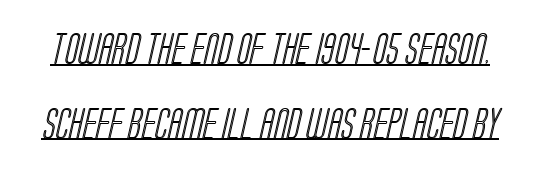
Spacing verdict: proportional, widths tailored to each character. Tracking value appears to be zero — textbook default spacing. The face used here appears with an underline applied. Widely set lines give the paragraph a tall, airy silhouette.
